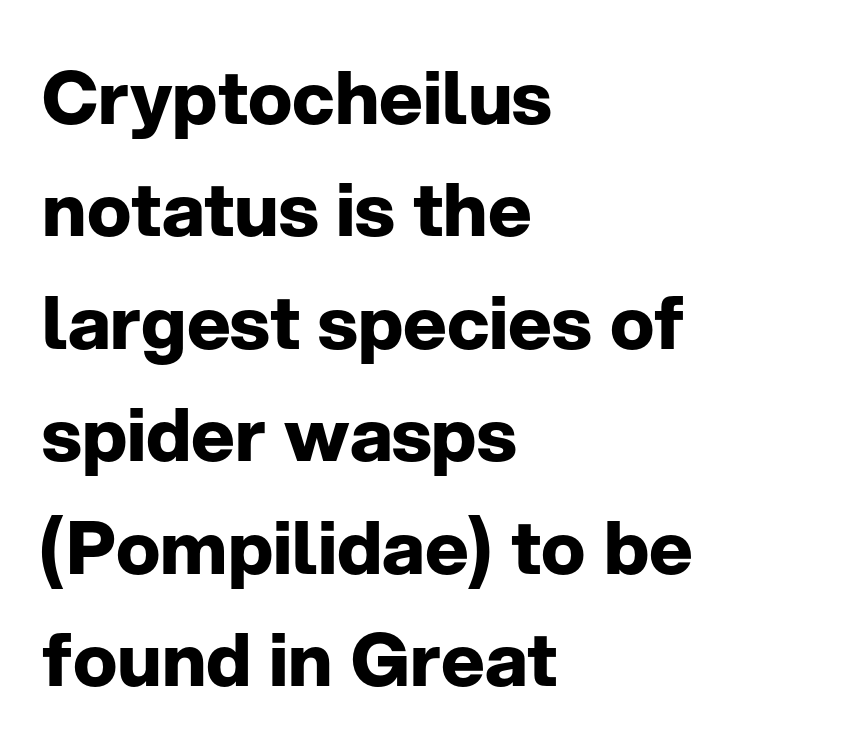
The image shows 74 px bold sans-serif type, upright; set left-aligned, normal line spacing (1.52x), normal letter spacing, not underlined; low stroke contrast and a medium x-height.
